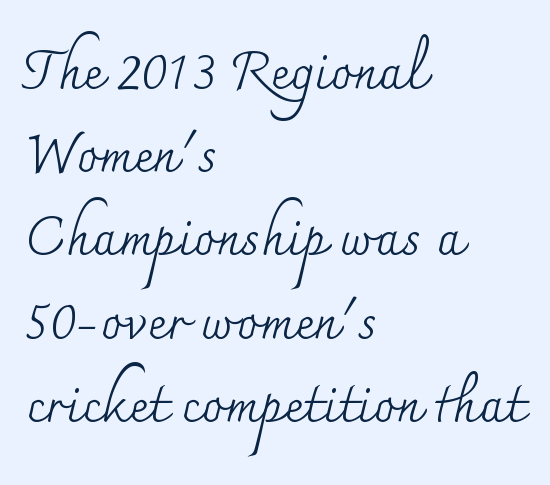
The image shows 53 px regular-weight serif type; set left-aligned, normal line spacing (1.57x), normal letter spacing, not underlined; medium stroke contrast and a small x-height.
